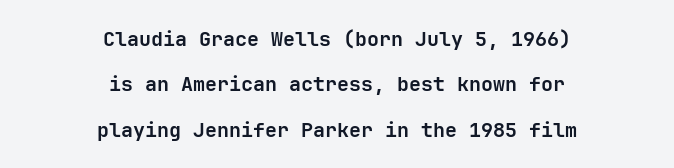
Q: Is the text bold? A: Yes.
Q: Is the text italic (slanted)? A: No, it is upright.
Q: Is the text underlined? A: No.
Q: How is the paragraph aligned? A: Centered.
Q: Is the spacing between letters normal or unusually wide? A: Normal.
Q: Is the spacing between lines tight, normal or loose? A: Loose.
